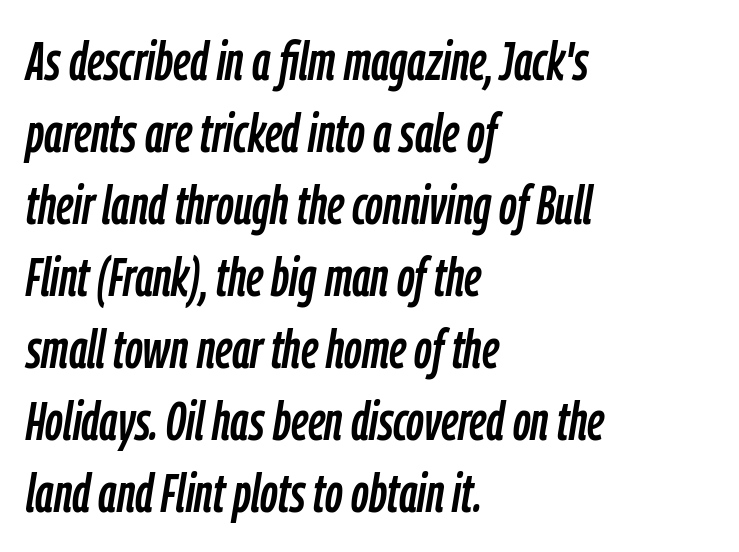
Q: Is the text italic (slanted)? A: Yes, it leans right by about 9 degrees.
Q: Is the text underlined? A: No.
Q: How is the paragraph aligned? A: Left-aligned.
Q: Is the spacing between letters normal or unusually wide? A: Normal.
Q: Is the spacing between lines tight, normal or loose? A: Normal.
Q: Width (condensed, normal, or wide)? A: Condensed.
Q: Stroke contrast? A: Low.
Q: x-height? A: Medium.
Q: Monospaced? A: No.
